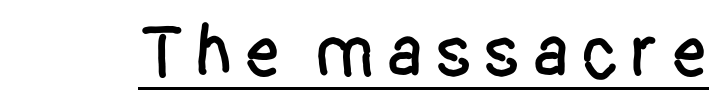
In designer terms, the underline attribute is active on this setting. Does the type have serifs? No, each stem ends abruptly. Italic? Not at all — the glyphs are vertical. The face used here is proportionally spaced, like ordinary book or web type.
